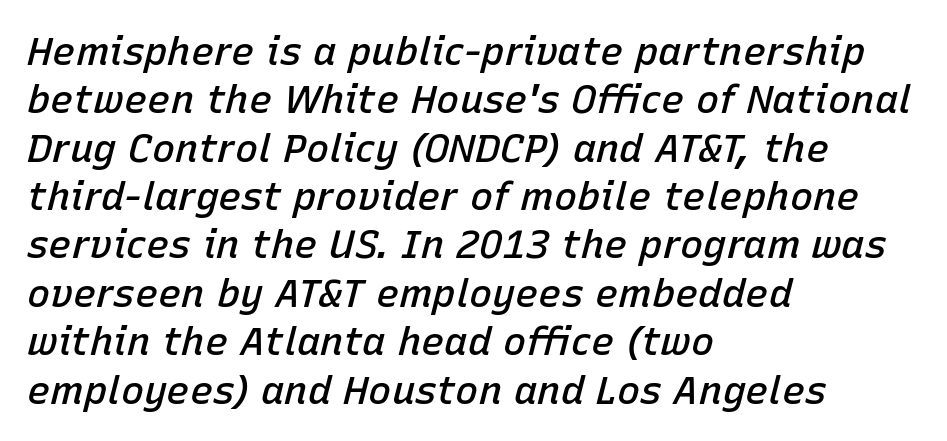
The image shows 39 px semibold type, italic (leaning right); set left-aligned, line spacing 1.24x, normal letter spacing, not underlined; low stroke contrast and a medium x-height.
